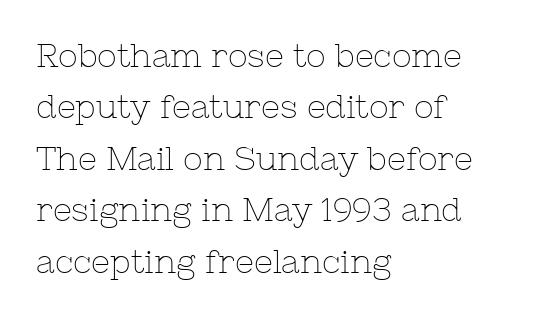
{"serif": "yes", "italic": "no", "bold": "no", "weight": "thin", "width": "normal", "stroke_contrast": "low", "x_height": "medium", "monospaced": "no", "underline": "no", "align": "left", "line_spacing": "normal", "line_spacing_ratio": 1.56, "letter_spacing": "normal", "letter_spacing_em": 0.0, "glyph_px": 33}
